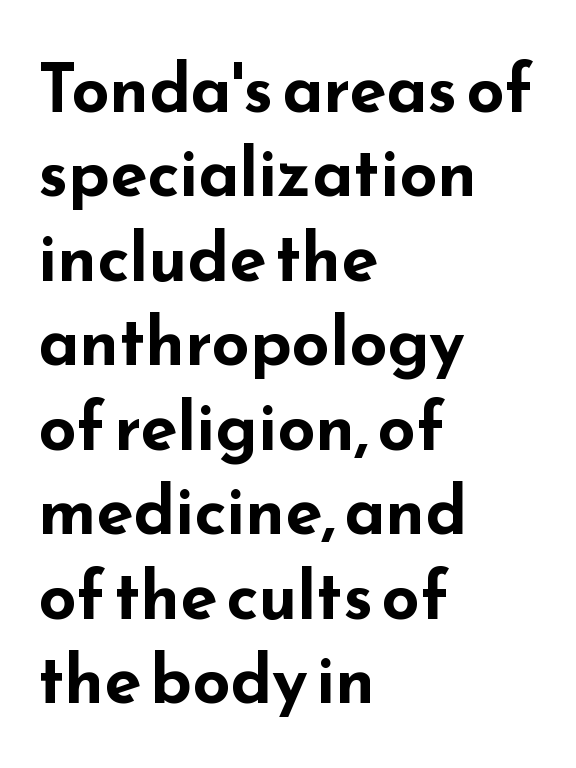
The image shows 67 px bold, wide sans-serif type, upright; set left-aligned, normal line spacing (1.26x), normal letter spacing, not underlined; low stroke contrast and a small x-height.
